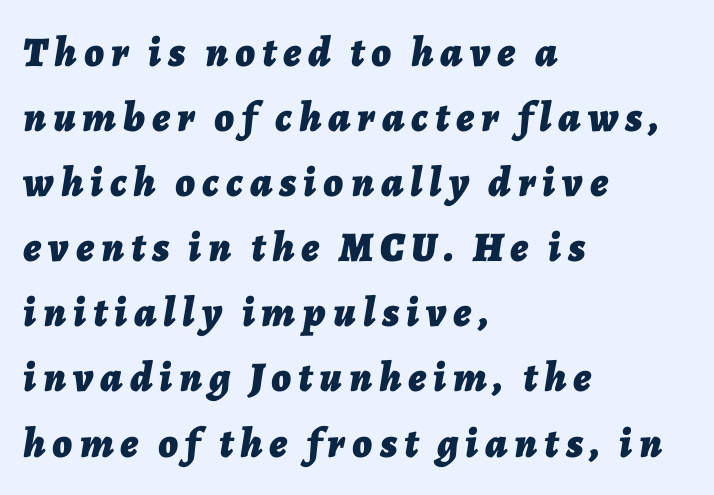
Layout note: lines flush left. The specimen reads as italic at a glance. A bare baseline throughout the passage. Regular leading.
